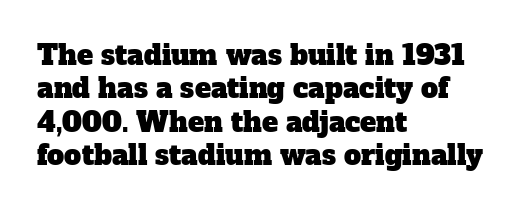
{"underline": "no", "align": "left", "line_spacing_ratio": 1.24, "letter_spacing": "normal", "letter_spacing_em": 0.0, "glyph_px": 27}
